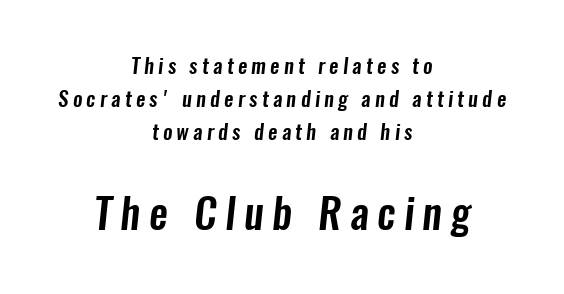
Small over large — that's the arrangement of the two blocks here. These lines stack symmetrically, like a column narrowing and widening about its center. Loose tracking; the words dissolve into strings of separated letters. Notice how descenders clear the ascenders below comfortably — that's standard leading. The zone under the glyphs is completely vacant.
